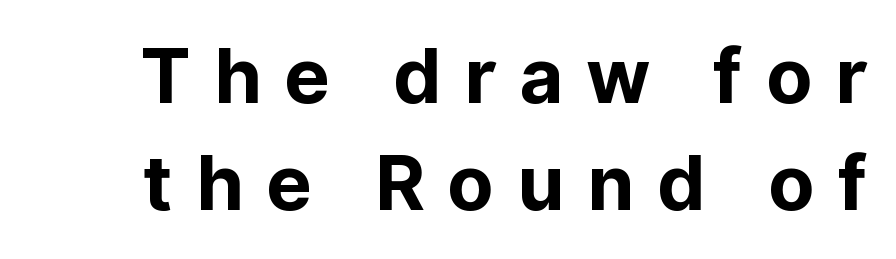
The sample has been set heavy, in full bold. The letters stand straight up with perfectly vertical stems. Type without underlining. Vertically, the passage feels balanced, rows spaced as you'd expect.
